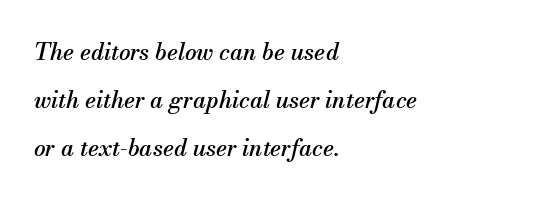
The glyphs are unaccompanied by any horizontal stroke below them. Casual observation: everything's shoved over to the left. A typesetter would call this zero additional tracking. Rendered with sloped, italic letterforms. These lines stand farther apart than default settings would place them.
